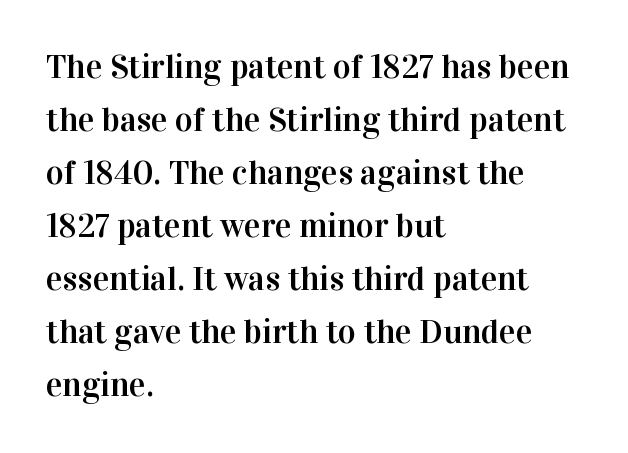
Q: Is the text italic (slanted)? A: No, it is upright.
Q: Is the typeface a serif or a sans-serif typeface? A: Serif.
Q: Is the text underlined? A: No.
Q: How is the paragraph aligned? A: Left-aligned.
Q: Is the spacing between letters normal or unusually wide? A: Normal.
Q: Is the spacing between lines tight, normal or loose? A: Normal.
Q: Width (condensed, normal, or wide)? A: Normal.
Q: Stroke contrast? A: High.
Q: x-height? A: Medium.
Q: Monospaced? A: No.
